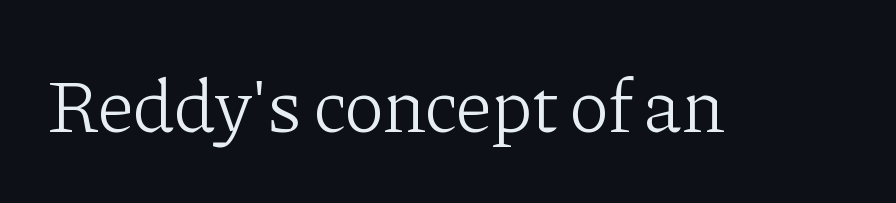
Q: Is the text bold? A: No.
Q: Is the text italic (slanted)? A: No, it is upright.
Q: Is the typeface a serif or a sans-serif typeface? A: Serif.
Q: Is the text underlined? A: No.
Q: Is the spacing between letters normal or unusually wide? A: Normal.
Q: Width (condensed, normal, or wide)? A: Normal.
Q: Stroke contrast? A: Low.
Q: x-height? A: Medium.
Q: Monospaced? A: No.
